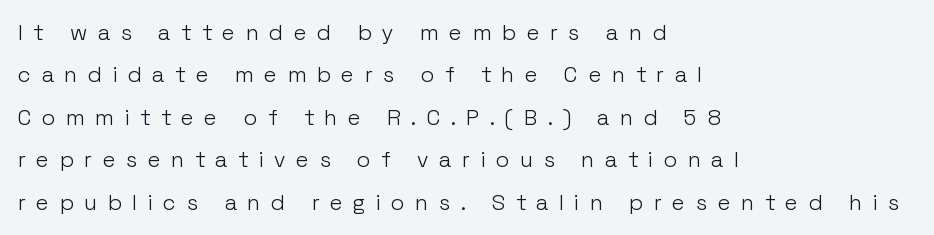
{"italic": "no", "bold": "no", "underline": "no", "align": "left", "line_spacing": "loose", "line_spacing_ratio": 1.93, "letter_spacing": "wide", "letter_spacing_em": 0.49, "glyph_px": 22}
